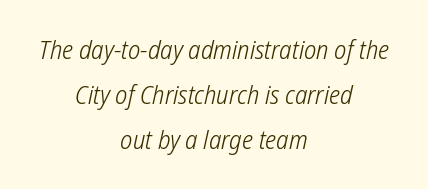
{"bold": "no", "underline": "no", "align": "center", "line_spacing_ratio": 1.74, "letter_spacing": "normal", "letter_spacing_em": 0.0, "glyph_px": 26}
